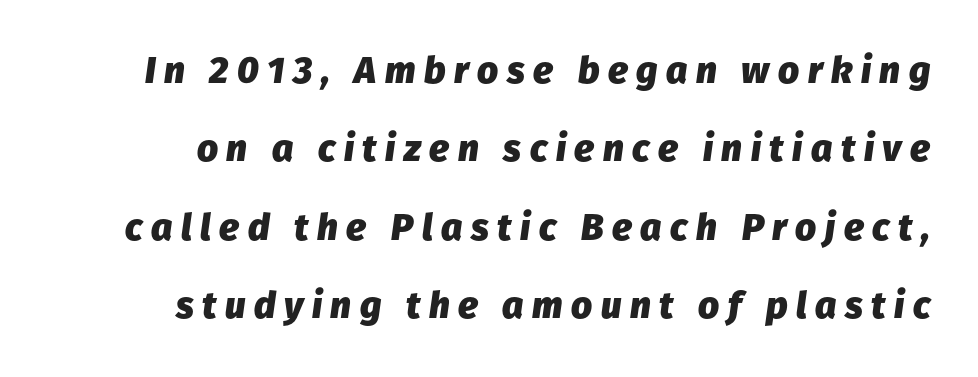
The image shows 37 px heavy type, italic (leaning right); set loose line spacing (2.12x), unusually wide letter spacing (+0.23 em), not underlined; low stroke contrast and a medium x-height.
